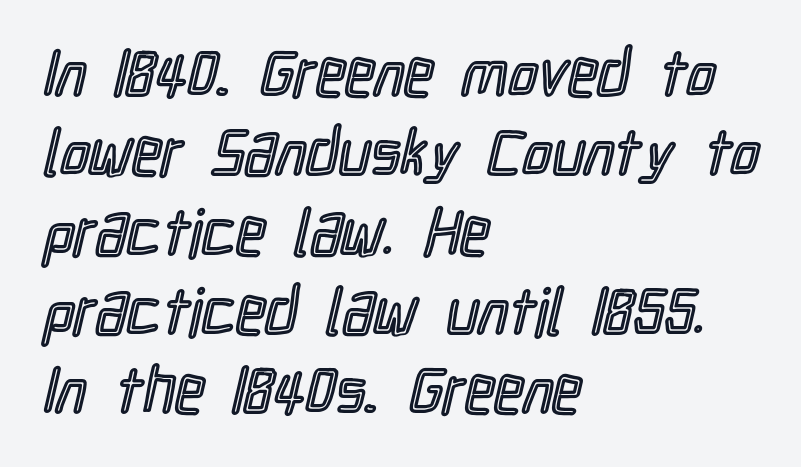
The ragged edge is on the right, which tells us the setting is flush left. Decoration check: the copy has no underline. There is no visible air inserted between adjacent glyphs. The passage shown is typed in a proportional face where columns would drift.
